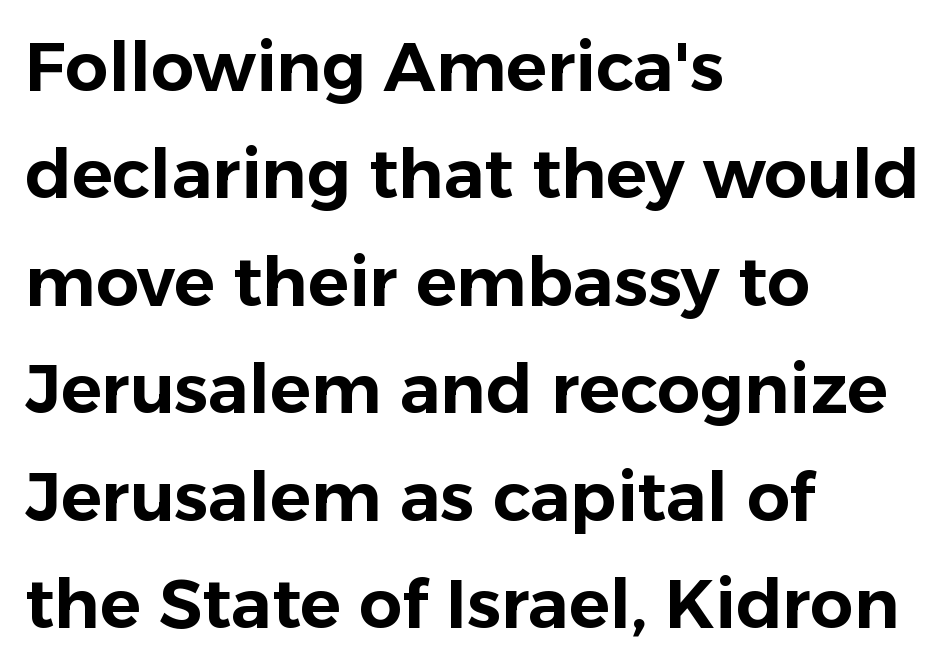
The image shows 68 px sans-serif type, upright; set left-aligned, normal line spacing (1.58x), normal letter spacing, not underlined; low stroke contrast and a medium x-height.
